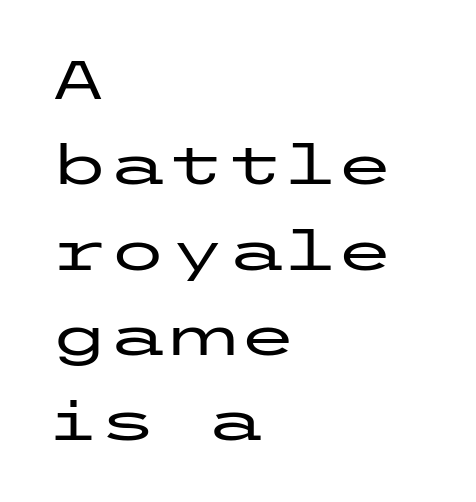
{"serif": "no", "italic": "no", "width": "wide", "stroke_contrast": "low", "x_height": "medium", "underline": "no", "align": "left", "line_spacing": "normal", "line_spacing_ratio": 1.58, "letter_spacing": "normal", "letter_spacing_em": 0.0, "glyph_px": 54}
